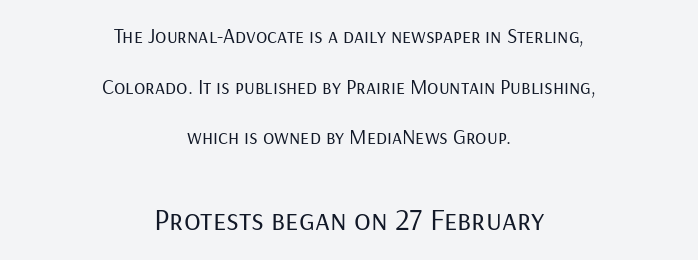
The image shows 31 px regular-weight sans-serif type, upright; set centered, loose line spacing (2.41x), normal letter spacing, not underlined; the second (bottom) block is 1.48x larger; low stroke contrast and a medium x-height.
